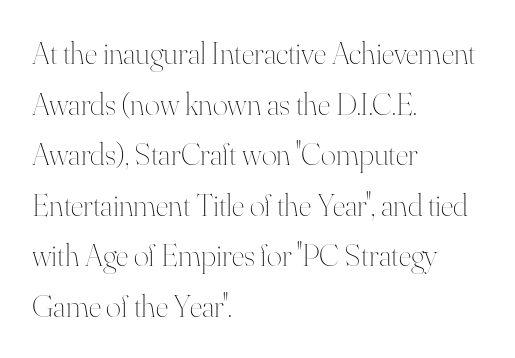
Q: Is the text bold? A: No.
Q: Is the text italic (slanted)? A: No, it is upright.
Q: Is the text underlined? A: No.
Q: How is the paragraph aligned? A: Left-aligned.
Q: Is the spacing between letters normal or unusually wide? A: Normal.
Q: Is the spacing between lines tight, normal or loose? A: Normal.
Q: Width (condensed, normal, or wide)? A: Normal.
Q: Stroke contrast? A: High.
Q: x-height? A: Small.
Q: Monospaced? A: No.
